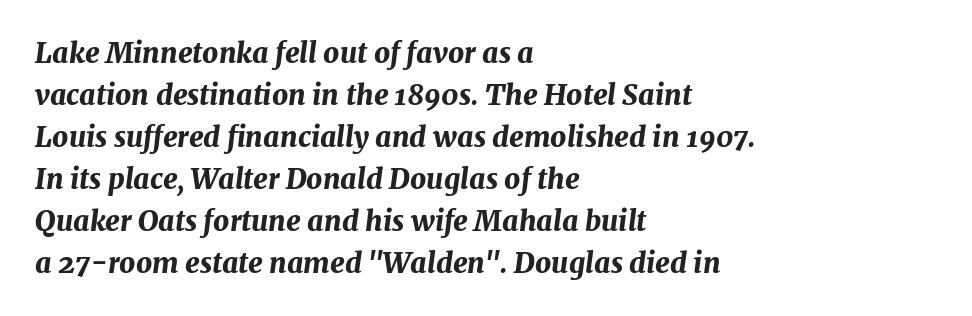
The image shows 28 px bold type, italic (leaning right); set left-aligned, normal line spacing (1.5x), normal letter spacing, not underlined; medium stroke contrast and a medium x-height.
